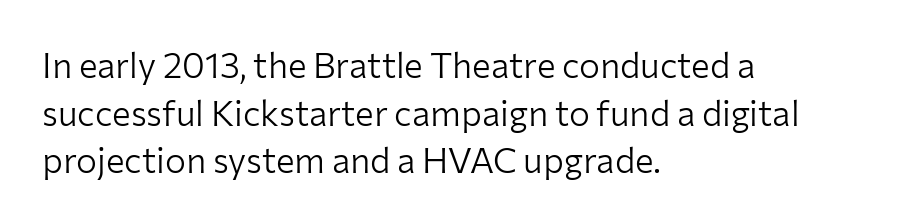
Q: Is the text bold? A: No.
Q: Is the text italic (slanted)? A: No, it is upright.
Q: Is the typeface a serif or a sans-serif typeface? A: Sans-serif.
Q: Is the text underlined? A: No.
Q: How is the paragraph aligned? A: Left-aligned.
Q: Is the spacing between letters normal or unusually wide? A: Normal.
Q: Is the spacing between lines tight, normal or loose? A: Normal.
Q: Width (condensed, normal, or wide)? A: Normal.
Q: Stroke contrast? A: Low.
Q: x-height? A: Medium.
Q: Monospaced? A: No.
